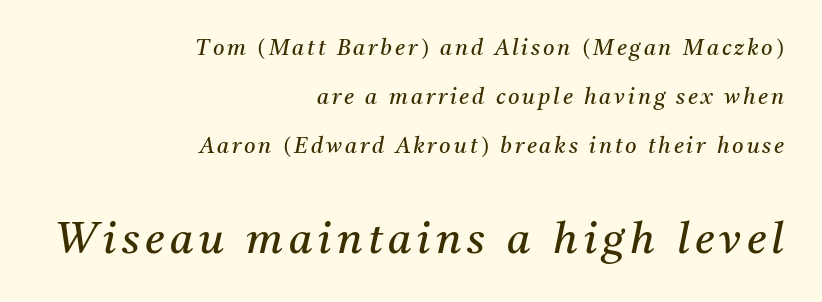
{"serif": "yes", "italic": "yes", "lean": "right", "slant_degrees": 11, "bold": "no", "weight": "regular", "width": "normal", "stroke_contrast": "medium", "x_height": "medium", "monospaced": "no", "underline": "no", "align": "right", "line_spacing": "loose", "line_spacing_ratio": 2.23, "larger_block": "second", "size_ratio": 1.95, "glyph_px": 43}
